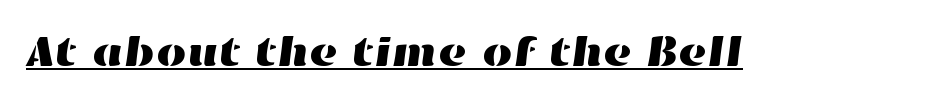
The image shows 43 px wide type; set normal letter spacing, underlined; high stroke contrast and a medium x-height.
